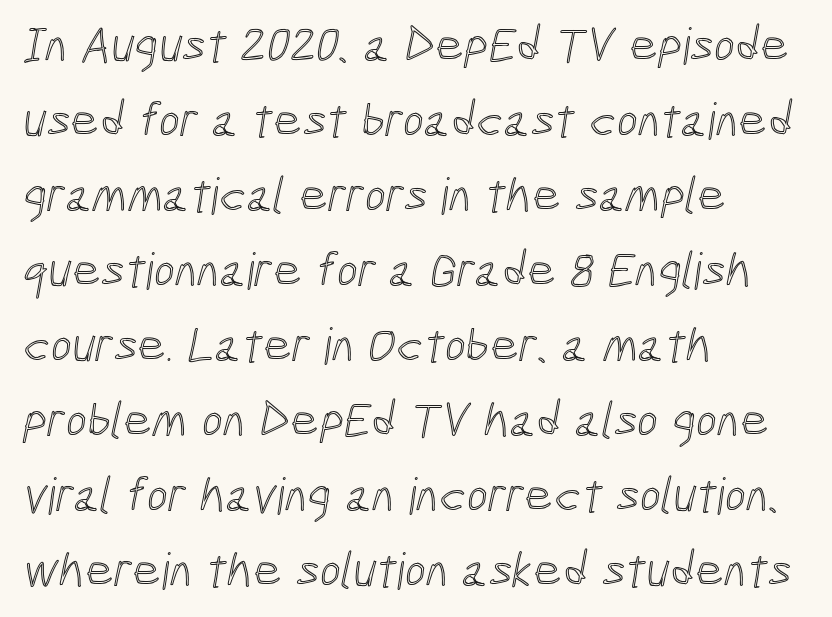
The image shows 50 px condensed type; set left-aligned, normal line spacing (1.5x), normal letter spacing, not underlined; a medium x-height.
